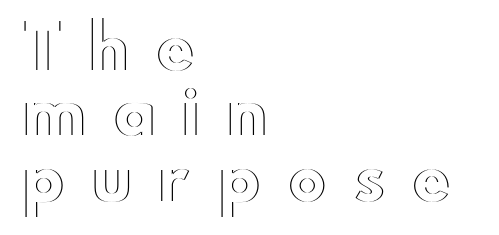
Q: Is the text italic (slanted)? A: No, it is upright.
Q: Is the text underlined? A: No.
Q: How is the paragraph aligned? A: Left-aligned.
Q: Is the spacing between letters normal or unusually wide? A: Unusually wide.
Q: Is the spacing between lines tight, normal or loose? A: Tight.
Q: Width (condensed, normal, or wide)? A: Wide.
Q: x-height? A: Small.
Q: Monospaced? A: No.
